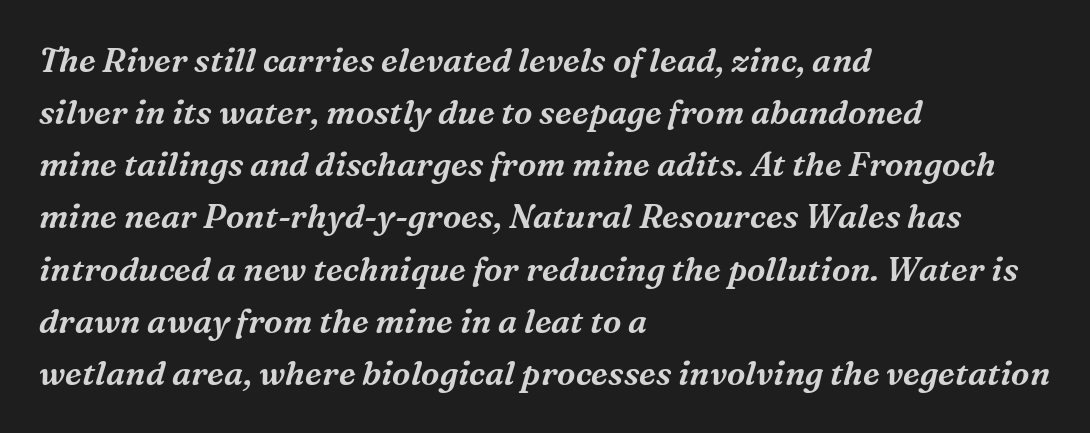
The image shows 33 px serif type, italic (leaning right); set left-aligned, normal line spacing (1.58x), normal letter spacing, not underlined; medium stroke contrast and a medium x-height.
